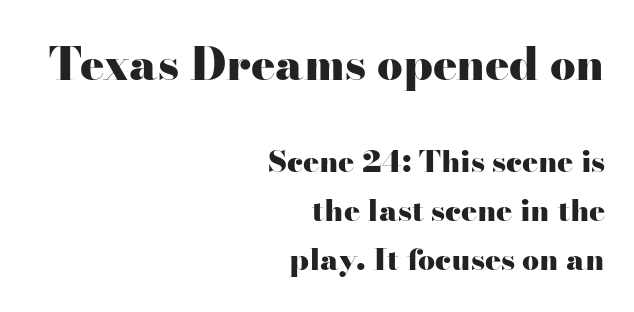
{"serif": "yes", "italic": "no", "bold": "yes", "weight": "heavy", "width": "wide", "stroke_contrast": "high", "x_height": "small", "monospaced": "no", "underline": "no", "align": "right", "line_spacing": "normal", "line_spacing_ratio": 1.63, "letter_spacing": "normal", "letter_spacing_em": 0.0, "larger_block": "first", "size_ratio": 1.5, "glyph_px": 45}
